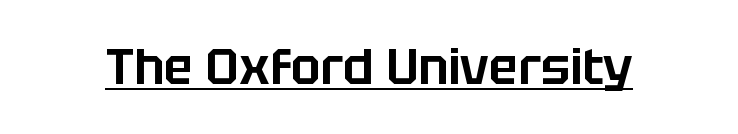
Is this a sans? Yes — the strokes have no serifs. The letters advance in unequal steps, a hallmark of proportional type. This sample uses plain, unmodified letter spacing. Underline: present. The type sits square on the baseline with zero lean.
